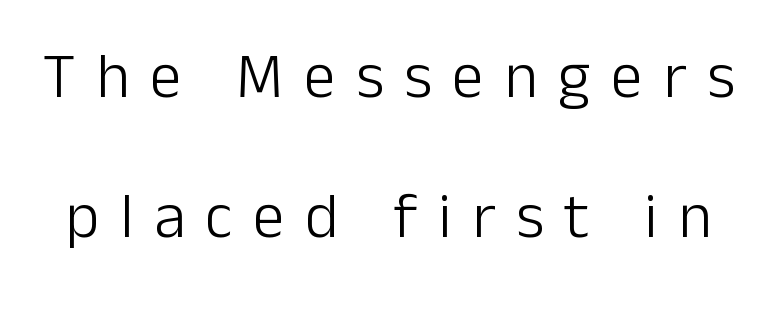
The image shows 64 px light sans-serif type, upright; set loose line spacing (2.19x), unusually wide letter spacing (+0.32 em), not underlined; low stroke contrast and a medium x-height.
